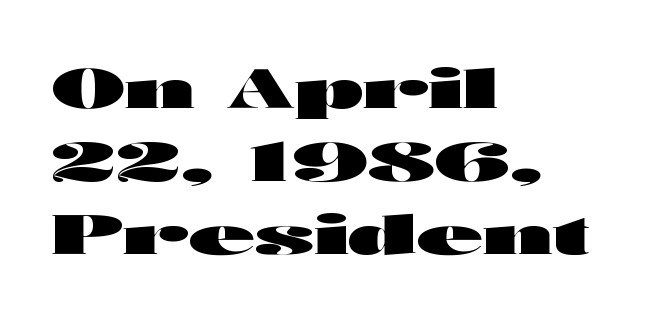
{"serif": "no", "italic": "no", "bold": "yes", "weight": "heavy", "width": "wide", "stroke_contrast": "high", "x_height": "medium", "monospaced": "no", "underline": "no", "align": "left", "line_spacing": "normal", "line_spacing_ratio": 1.35, "letter_spacing": "normal", "letter_spacing_em": 0.0, "glyph_px": 54}
